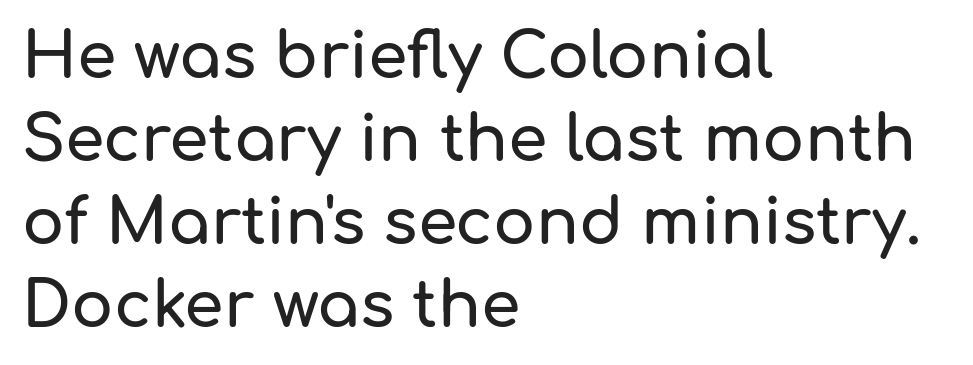
Q: Is the text italic (slanted)? A: No, it is upright.
Q: Is the typeface a serif or a sans-serif typeface? A: Sans-serif.
Q: Is the text underlined? A: No.
Q: How is the paragraph aligned? A: Left-aligned.
Q: Is the spacing between letters normal or unusually wide? A: Normal.
Q: Is the spacing between lines tight, normal or loose? A: Normal.
Q: Width (condensed, normal, or wide)? A: Normal.
Q: Stroke contrast? A: Low.
Q: x-height? A: Medium.
Q: Monospaced? A: No.
